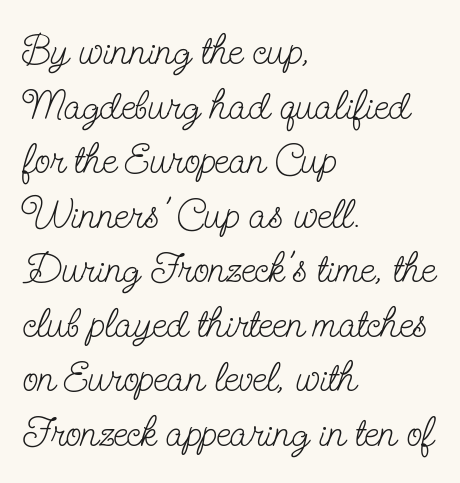
Counters stay open thanks to moderate or lighter strokes. These lines are set flush left with a ragged right edge. Tracking here is standard; glyphs follow each other at the usual distance. This sample has the flowing, uneven cadence of proportional lettering. Examine the stroke ends and you'll spot serifs. Normally led — the rows are evenly, conventionally spaced.
